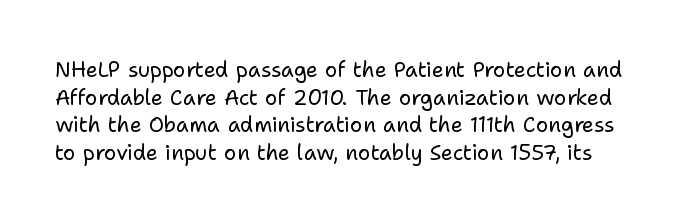
One glance says typical: line gaps are just what's usual. Do the letters lean? They stand straight. A typesetter would call this zero additional tracking. A light-to-regular cut is what we see here.
